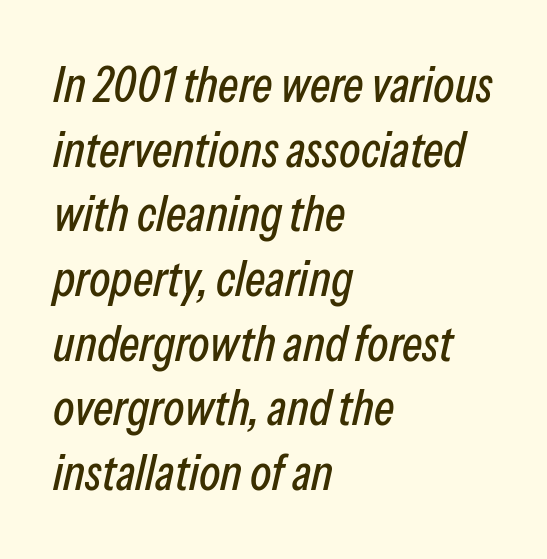
The image shows 49 px condensed type, italic (leaning right); set left-aligned, normal line spacing (1.32x), normal letter spacing, not underlined; low stroke contrast and a medium x-height.
